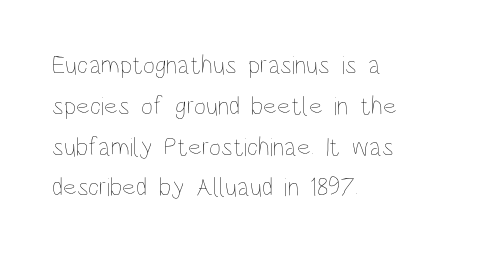
Q: Is the text bold? A: No.
Q: Is the text italic (slanted)? A: No, it is upright.
Q: Is the text underlined? A: No.
Q: How is the paragraph aligned? A: Left-aligned.
Q: Is the spacing between letters normal or unusually wide? A: Normal.
Q: Is the spacing between lines tight, normal or loose? A: Normal.
